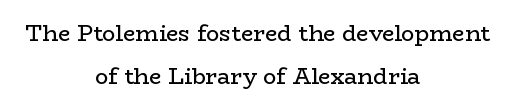
{"italic": "no", "bold": "no", "underline": "no", "align": "center", "line_spacing": "loose", "line_spacing_ratio": 1.95, "letter_spacing": "normal", "letter_spacing_em": 0.0, "glyph_px": 22}
